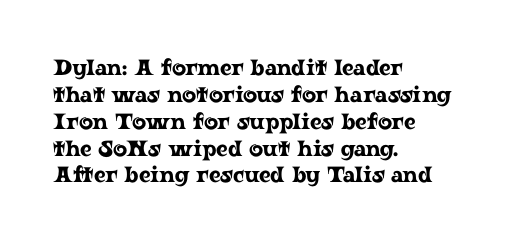
Is the block centered? No — it sits flush against the left margin. Beneath every word, the page is bare. What stands out about the letter spacing? Nothing — it is the standard amount. The lettering stays uniformly vertical, giving the passage a roman look.
